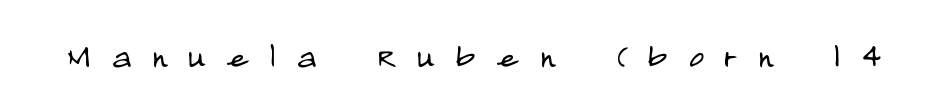
{"serif": "no", "italic": "no", "bold": "no", "weight": "light", "width": "condensed", "stroke_contrast": "low", "x_height": "large", "monospaced": "no", "underline": "no", "letter_spacing": "wide", "letter_spacing_em": 0.5, "glyph_px": 41}
